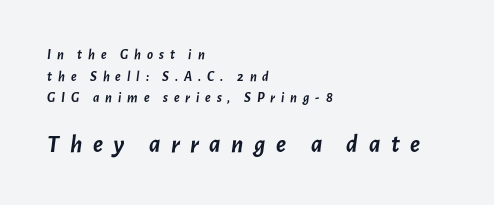
The font's italic variant was chosen for this text. The following chunk of copy outweighs the initial chunk in type size. Left-aligned paragraph, ragged on the right. Look at the stroke-to-counter ratio: heavy, a bold. The letters are spread apart with noticeably loose tracking.
